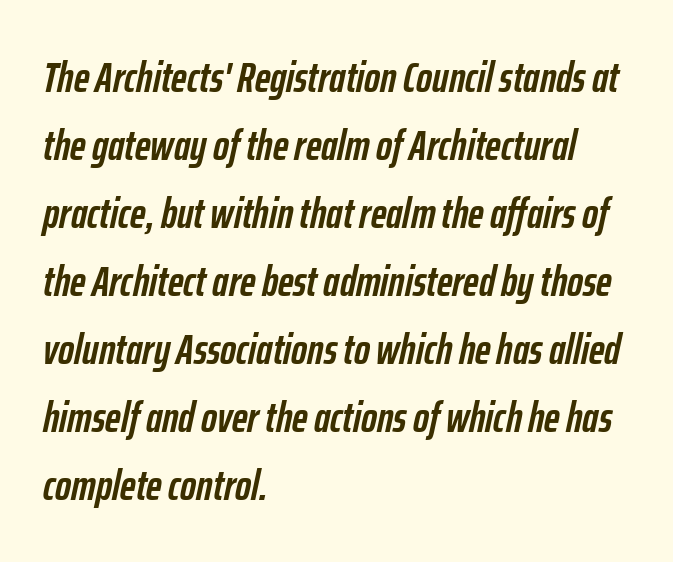
{"italic": "yes", "lean": "right", "slant_degrees": 12, "bold": "yes", "weight": "semibold", "width": "condensed", "stroke_contrast": "low", "x_height": "medium", "monospaced": "no", "underline": "no", "align": "left", "line_spacing": "normal", "line_spacing_ratio": 1.58, "letter_spacing": "normal", "letter_spacing_em": 0.0, "glyph_px": 43}
